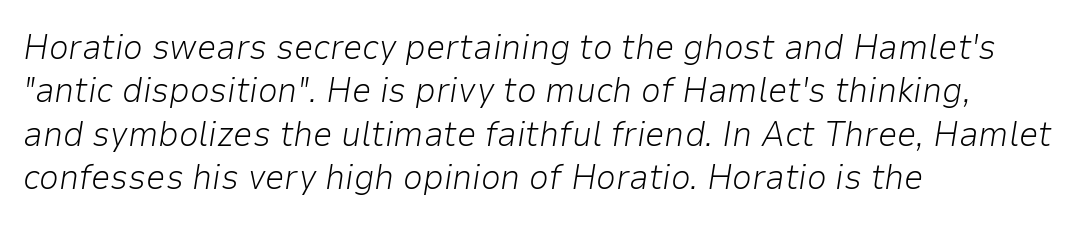
The setting favours the left margin, as ordinary paragraphs usually do. Is this a heavy cut? Hardly; it is regular or lighter. Between one letter and the next there's only the usual sliver of space. The string is rendered with underlining switched off. The font's italic variant was chosen for this text.
